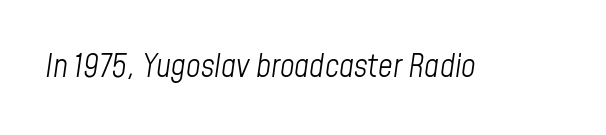
{"italic": "yes", "lean": "right", "slant_degrees": 8, "bold": "no", "weight": "light", "width": "condensed", "stroke_contrast": "low", "x_height": "medium", "monospaced": "no", "underline": "no", "letter_spacing": "normal", "letter_spacing_em": 0.0, "glyph_px": 32}
